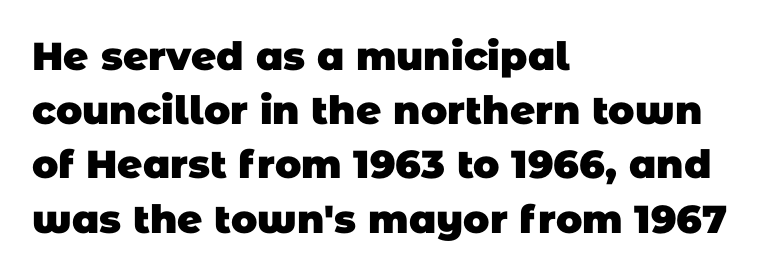
The image shows 39 px heavy sans-serif type; set left-aligned, normal line spacing (1.39x), normal letter spacing, not underlined; low stroke contrast and a large x-height.
